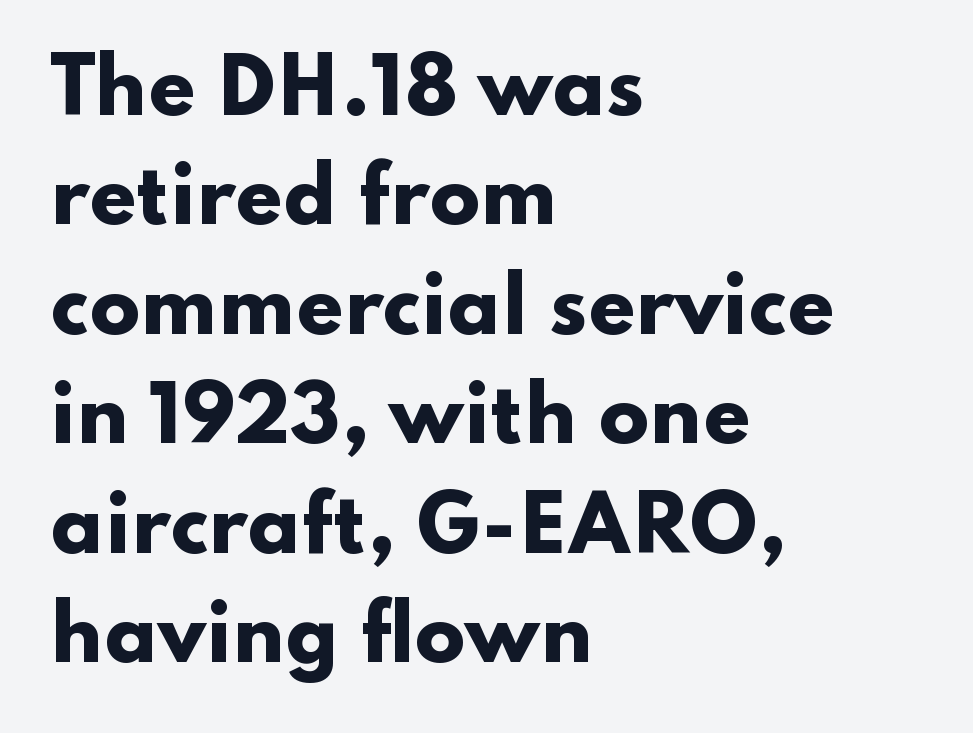
Q: Is the text bold? A: Yes.
Q: Is the text italic (slanted)? A: No, it is upright.
Q: Is the typeface a serif or a sans-serif typeface? A: Sans-serif.
Q: Is the text underlined? A: No.
Q: How is the paragraph aligned? A: Left-aligned.
Q: Is the spacing between letters normal or unusually wide? A: Normal.
Q: Is the spacing between lines tight, normal or loose? A: Normal.
Q: Width (condensed, normal, or wide)? A: Wide.
Q: Stroke contrast? A: Low.
Q: x-height? A: Small.
Q: Monospaced? A: No.
